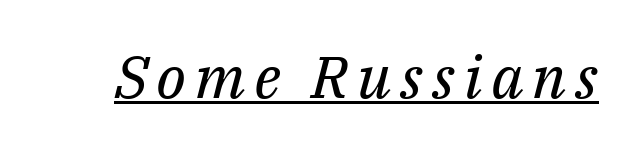
Each letter keeps its own natural width here, so spacing adapts to shape. Glance below the letters and you will spot a drawn line. Slanted lettering throughout. Stroke terminals: seriffed. Vertical stems look standard width or narrower in stroke.
